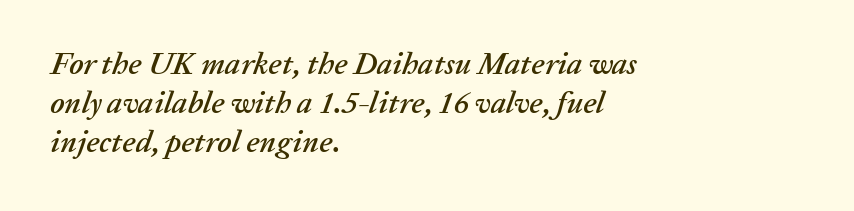
A clean baseline with only descenders dipping below it. Does the lettering tilt? It does — this is italic. In terms of letterspacing, this is plain default setting. Is the block centered? No — it sits flush against the left margin. Leading: standard.
